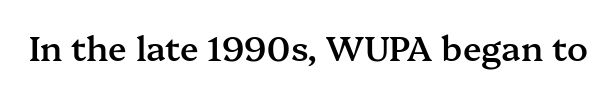
The image shows 34 px semibold serif type, upright; set normal letter spacing, not underlined; medium stroke contrast and a medium x-height.
